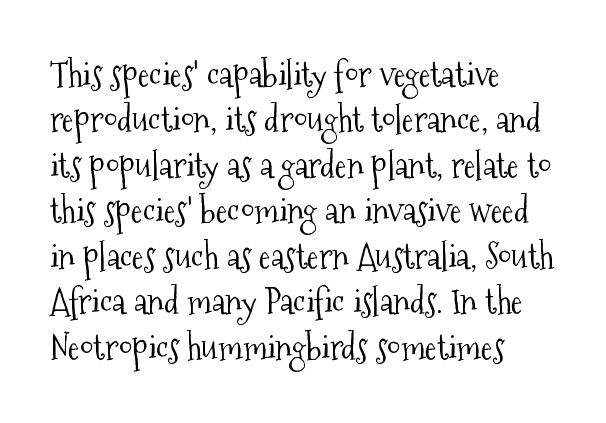
{"serif": "yes", "italic": "no", "bold": "no", "weight": "light", "width": "condensed", "stroke_contrast": "medium", "x_height": "medium", "monospaced": "no", "underline": "no", "align": "left", "line_spacing": "normal", "line_spacing_ratio": 1.3, "letter_spacing": "normal", "letter_spacing_em": 0.0, "glyph_px": 35}
